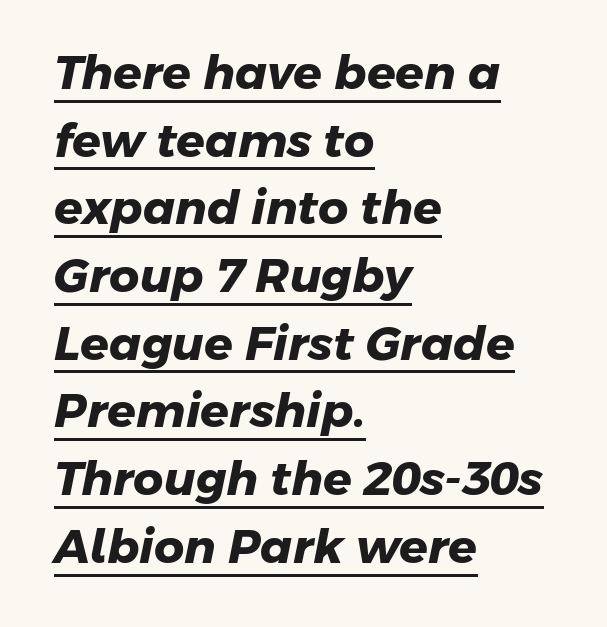
Q: Is the text bold? A: Yes.
Q: Is the typeface a serif or a sans-serif typeface? A: Sans-serif.
Q: Is the text underlined? A: Yes.
Q: How is the paragraph aligned? A: Left-aligned.
Q: Is the spacing between letters normal or unusually wide? A: Normal.
Q: Is the spacing between lines tight, normal or loose? A: Normal.
Q: Width (condensed, normal, or wide)? A: Normal.
Q: Stroke contrast? A: Low.
Q: x-height? A: Medium.
Q: Monospaced? A: No.
